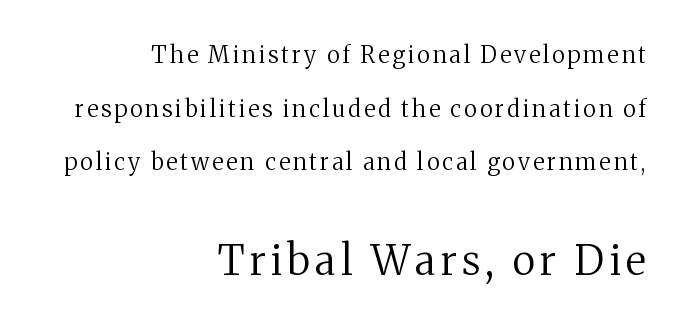
{"serif": "yes", "italic": "no", "bold": "no", "weight": "regular", "width": "normal", "stroke_contrast": "medium", "x_height": "medium", "monospaced": "no", "underline": "no", "align": "right", "line_spacing": "loose", "line_spacing_ratio": 2.33, "larger_block": "second", "size_ratio": 1.78, "glyph_px": 41}
